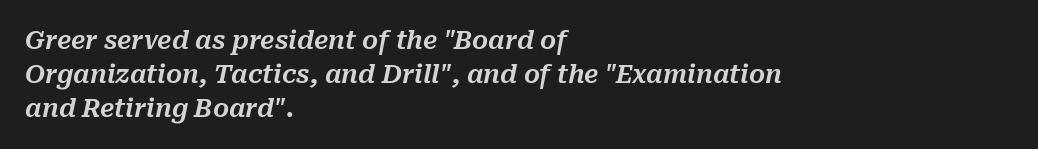
Glance below the letters and you will spot only blank space. Between one letter and the next there's only the usual sliver of space. Horizontal bands of white between lines are of average thickness. Slant detected: the letters are inclined. In CSS terms this would be text-align: left.
